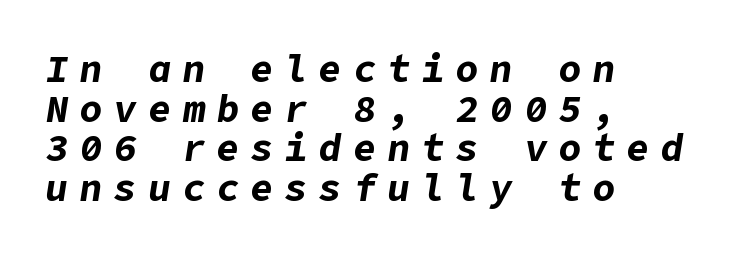
Q: Is the text bold? A: Yes.
Q: Is the text italic (slanted)? A: Yes, it leans right by about 9 degrees.
Q: Is the text underlined? A: No.
Q: How is the paragraph aligned? A: Left-aligned.
Q: Is the spacing between letters normal or unusually wide? A: Unusually wide.
Q: Is the spacing between lines tight, normal or loose? A: Tight.
Q: Width (condensed, normal, or wide)? A: Normal.
Q: Stroke contrast? A: Low.
Q: x-height? A: Medium.
